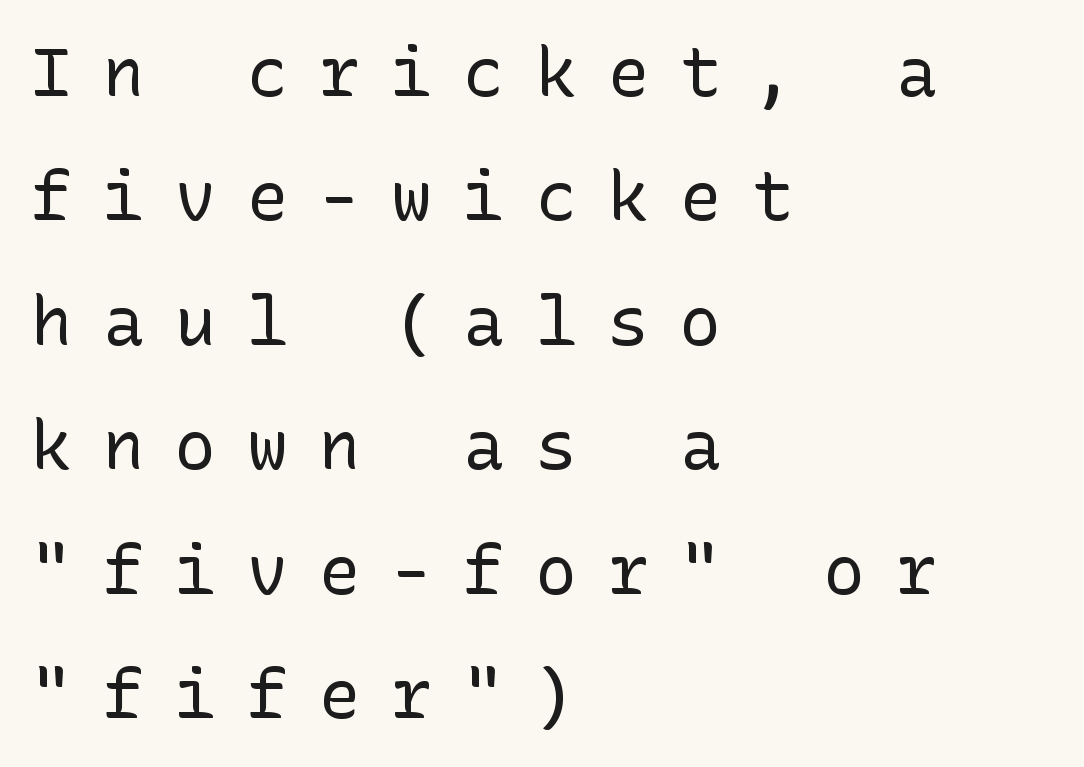
No feet cap the strokes, marking this as sans-serif type. Notice how the passage keeps a crisp vertical edge on the left only. Posture: upright roman. Type without underlining.
